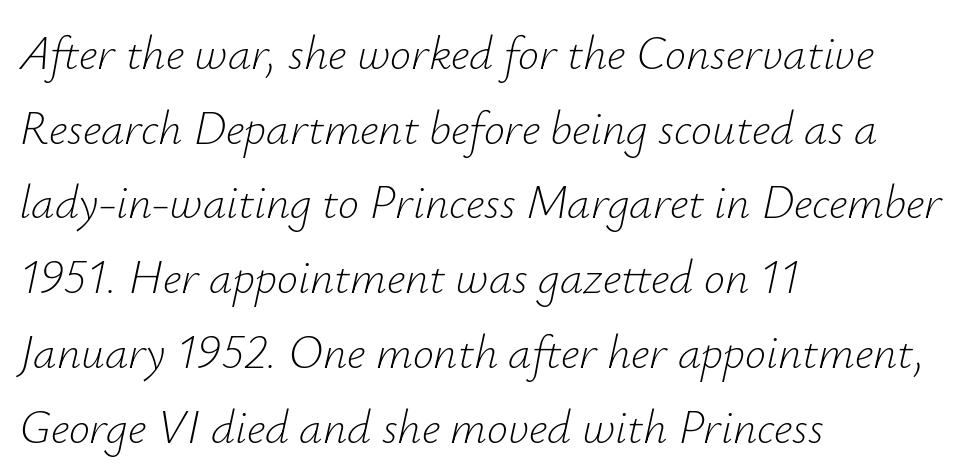
The image shows 47 px light type, italic (leaning right); set left-aligned, normal line spacing (1.59x), normal letter spacing, not underlined; low stroke contrast and a small x-height.
